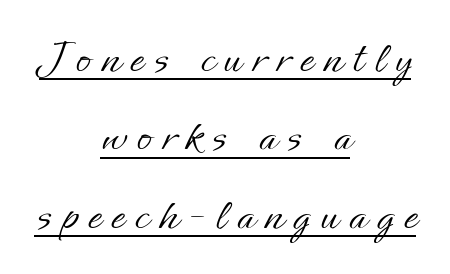
{"bold": "no", "weight": "light", "width": "normal", "stroke_contrast": "low", "x_height": "small", "monospaced": "no", "underline": "yes", "align": "center", "line_spacing": "normal", "line_spacing_ratio": 1.6, "letter_spacing": "wide", "letter_spacing_em": 0.22, "glyph_px": 49}
